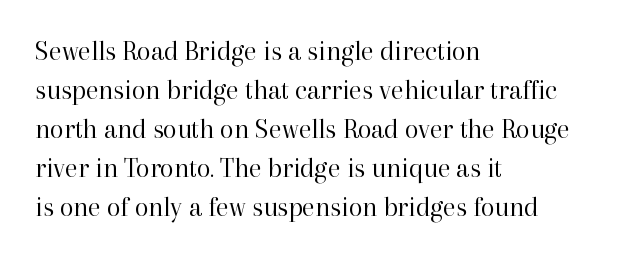
{"serif": "yes", "italic": "no", "bold": "no", "weight": "regular", "width": "normal", "stroke_contrast": "high", "x_height": "medium", "monospaced": "no", "underline": "no", "align": "left", "line_spacing": "normal", "line_spacing_ratio": 1.39, "letter_spacing": "normal", "letter_spacing_em": 0.0, "glyph_px": 28}
